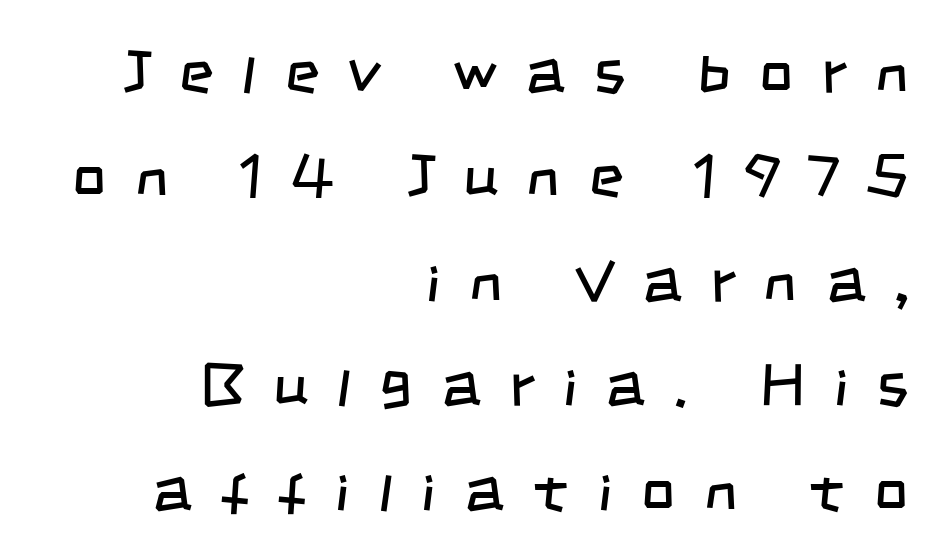
{"serif": "no", "bold": "no", "weight": "regular", "width": "condensed", "stroke_contrast": "low", "x_height": "large", "monospaced": "no", "underline": "no", "align": "right", "line_spacing_ratio": 1.77, "letter_spacing": "wide", "letter_spacing_em": 0.49, "glyph_px": 59}
